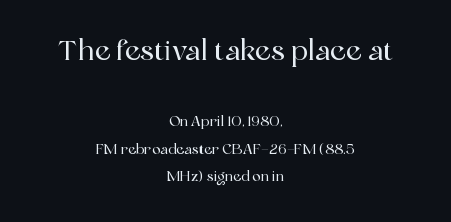
The image shows 28 px serif type, upright; set centered, loose line spacing (1.96x), normal letter spacing, not underlined; the first (top) block is 2.0x larger; a medium x-height.
